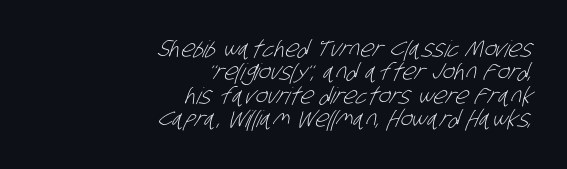
{"bold": "no", "underline": "no", "align": "right", "line_spacing": "tight", "line_spacing_ratio": 1.02, "letter_spacing": "normal", "letter_spacing_em": 0.0, "glyph_px": 23}
